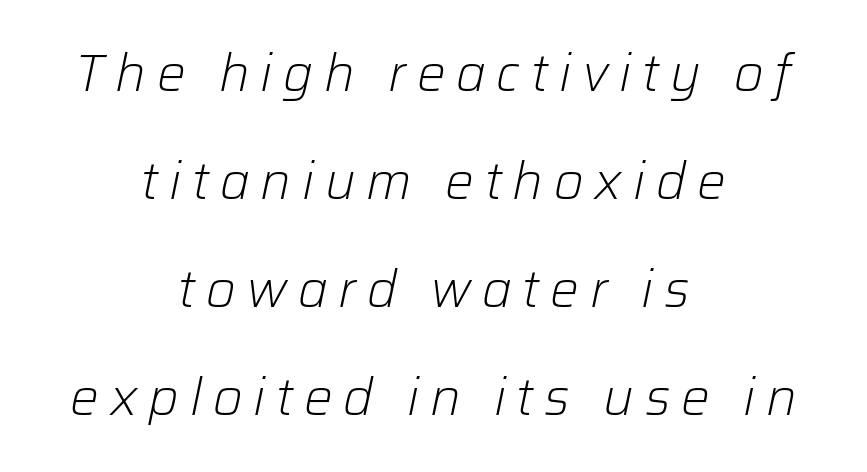
Note the varied advance widths — an 'i' is clearly narrower than an 'm'. The typography opts for an oblique posture over an upright one. Anything drawn beneath the words? Only blank space. The setting favours the middle, as headings and verse often do. Students, observe: this is what heavily led, spacious text looks like.
